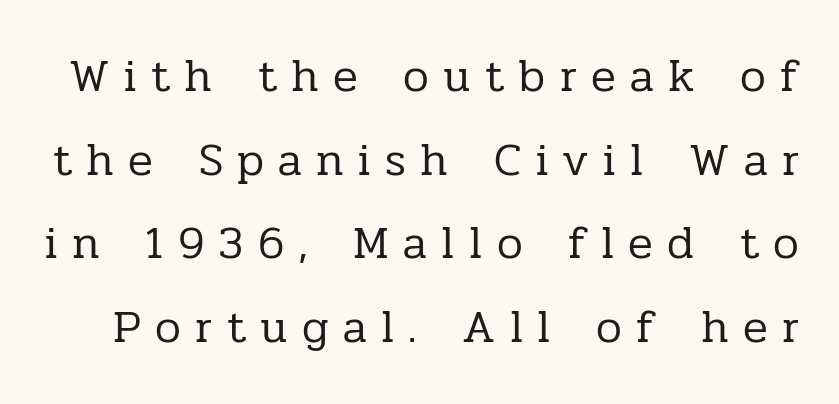
The image shows 46 px regular-weight serif type, upright; set line spacing 1.82x, unusually wide letter spacing (+0.31 em), not underlined; low stroke contrast and a medium x-height.
